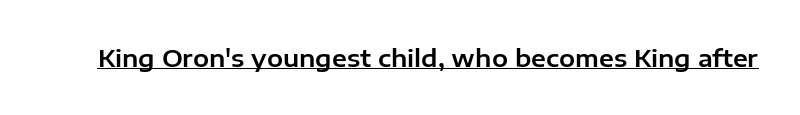
{"italic": "no", "underline": "yes", "letter_spacing": "normal", "letter_spacing_em": 0.0, "glyph_px": 24}
